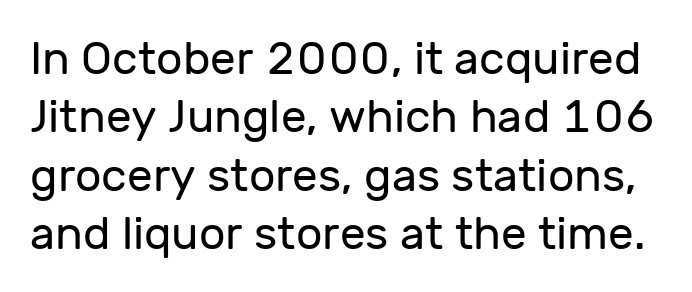
The image shows 46 px regular-weight sans-serif type, upright; set normal line spacing (1.27x), normal letter spacing, not underlined; low stroke contrast and a medium x-height.
